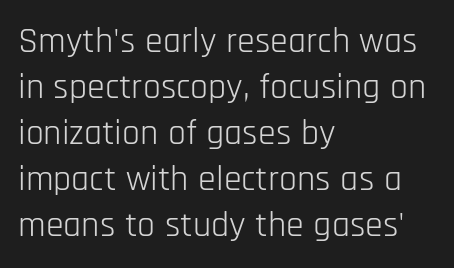
Q: Is the text bold? A: No.
Q: Is the text italic (slanted)? A: No, it is upright.
Q: Is the typeface a serif or a sans-serif typeface? A: Sans-serif.
Q: Is the text underlined? A: No.
Q: How is the paragraph aligned? A: Left-aligned.
Q: Is the spacing between letters normal or unusually wide? A: Normal.
Q: Is the spacing between lines tight, normal or loose? A: Normal.
Q: Width (condensed, normal, or wide)? A: Condensed.
Q: Stroke contrast? A: Low.
Q: x-height? A: Large.
Q: Monospaced? A: No.
